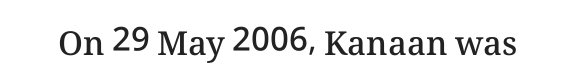
Has an underline been added? It has not. The passage shown is semibold, sitting just below true bold. Is the letter spacing exaggerated? No — it looks like the ordinary default. Rendered with straight, roman letterforms. Proportional: the letters do not fall into vertical columns.
